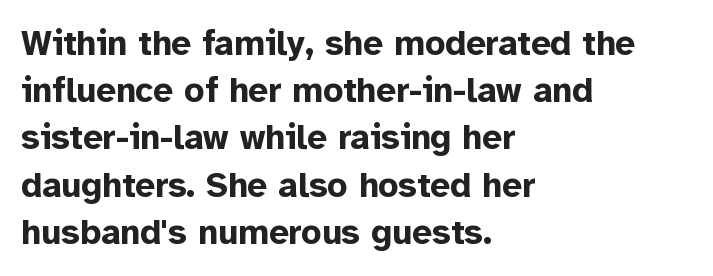
Proportional: the letters do not fall into vertical columns. The designer went with a sans here, leaving each stem footless. The leading is moderate, giving the passage an even texture. Ordinary non-slanted type is in use.
